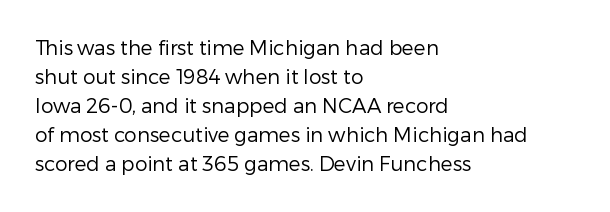
Q: Is the text bold? A: No.
Q: Is the text italic (slanted)? A: No, it is upright.
Q: Is the text underlined? A: No.
Q: How is the paragraph aligned? A: Left-aligned.
Q: Is the spacing between letters normal or unusually wide? A: Normal.
Q: Is the spacing between lines tight, normal or loose? A: Normal.
